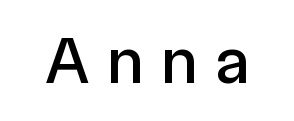
{"serif": "no", "italic": "no", "width": "normal", "x_height": "medium", "monospaced": "no", "underline": "no", "letter_spacing": "wide", "letter_spacing_em": 0.27, "glyph_px": 67}
